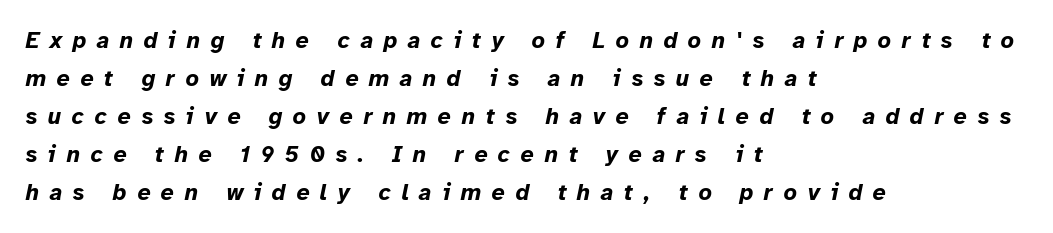
{"italic": "yes", "lean": "right", "slant_degrees": 12, "bold": "yes", "underline": "no", "align": "left", "line_spacing": "normal", "line_spacing_ratio": 1.65, "letter_spacing": "wide", "letter_spacing_em": 0.46, "glyph_px": 23}
